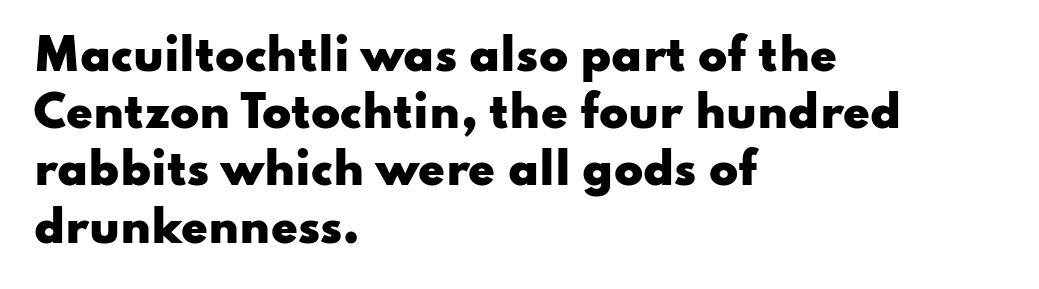
{"serif": "no", "italic": "no", "bold": "yes", "weight": "heavy", "width": "wide", "stroke_contrast": "low", "x_height": "small", "monospaced": "no", "underline": "no", "align": "left", "line_spacing": "normal", "line_spacing_ratio": 1.33, "letter_spacing": "normal", "letter_spacing_em": 0.0, "glyph_px": 43}
